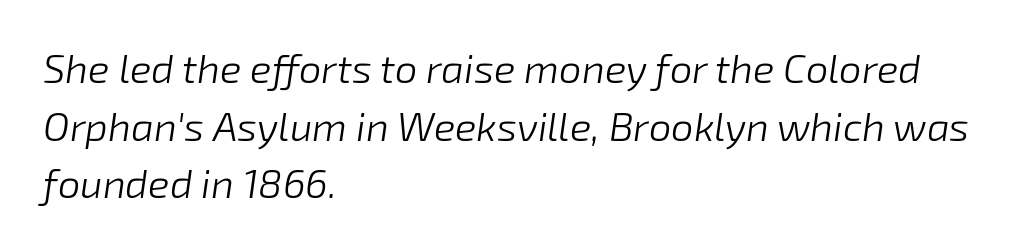
The image shows 40 px light type, italic (leaning right); set left-aligned, normal line spacing (1.44x), normal letter spacing, not underlined; low stroke contrast and a medium x-height.
